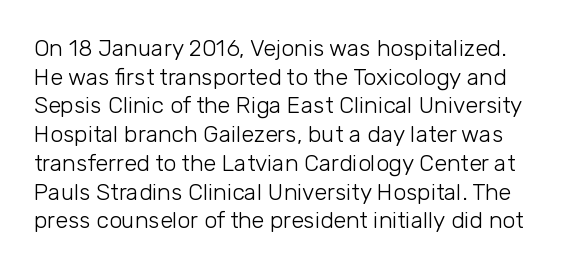
Honestly, the letter spacing is just normal — you wouldn't notice it. Lines of text with bare space underneath. Honestly, the row spacing looks completely unremarkable. Think standard paragraph weight, or any step lighter than that. Ascenders rise straight up at ninety degrees.
